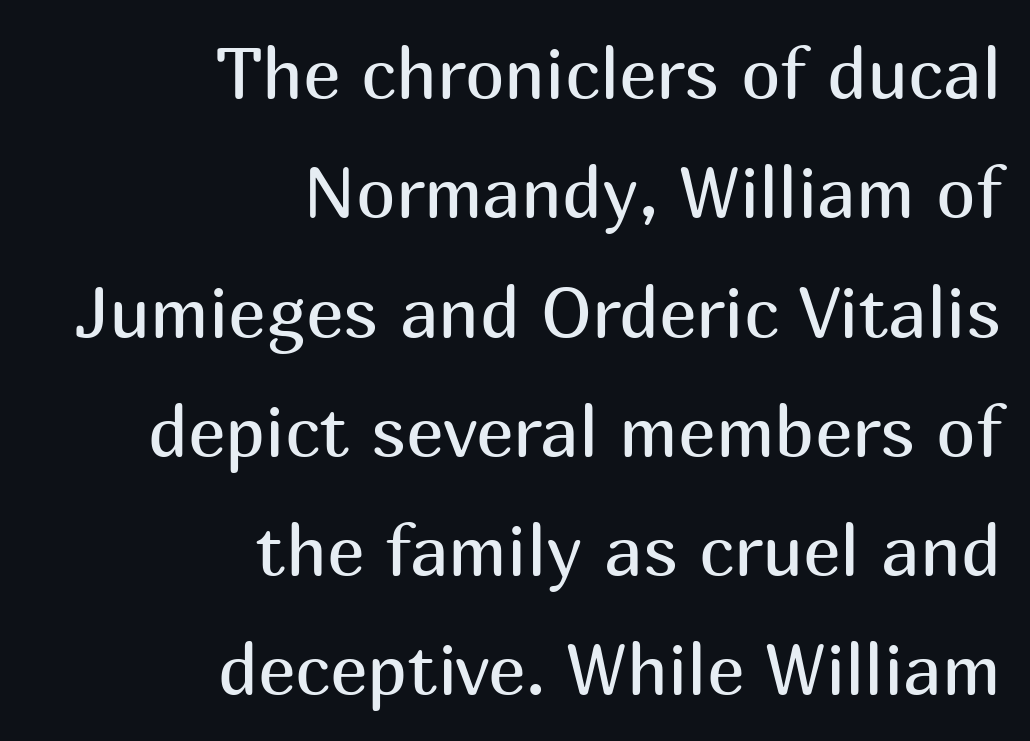
Q: Is the text bold? A: No.
Q: Is the text italic (slanted)? A: No, it is upright.
Q: Is the typeface a serif or a sans-serif typeface? A: Sans-serif.
Q: Is the text underlined? A: No.
Q: How is the paragraph aligned? A: Right-aligned.
Q: Is the spacing between letters normal or unusually wide? A: Normal.
Q: Is the spacing between lines tight, normal or loose? A: Normal.
Q: Width (condensed, normal, or wide)? A: Normal.
Q: Stroke contrast? A: Medium.
Q: x-height? A: Medium.
Q: Monospaced? A: No.
